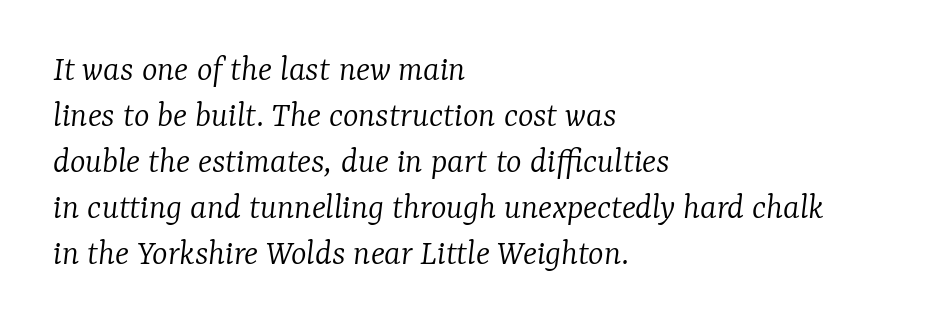
{"serif": "yes", "italic": "yes", "lean": "right", "slant_degrees": 7, "bold": "no", "weight": "light", "width": "normal", "stroke_contrast": "low", "x_height": "medium", "monospaced": "no", "underline": "no", "align": "left", "line_spacing_ratio": 1.24, "letter_spacing": "normal", "letter_spacing_em": 0.0, "glyph_px": 37}
